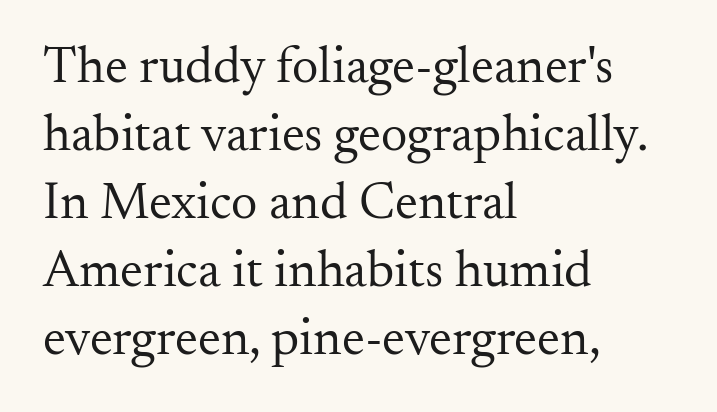
Q: Is the text bold? A: No.
Q: Is the text italic (slanted)? A: No, it is upright.
Q: Is the typeface a serif or a sans-serif typeface? A: Serif.
Q: Is the text underlined? A: No.
Q: How is the paragraph aligned? A: Left-aligned.
Q: Is the spacing between letters normal or unusually wide? A: Normal.
Q: Is the spacing between lines tight, normal or loose? A: Normal.
Q: Width (condensed, normal, or wide)? A: Normal.
Q: Stroke contrast? A: Medium.
Q: x-height? A: Small.
Q: Monospaced? A: No.
